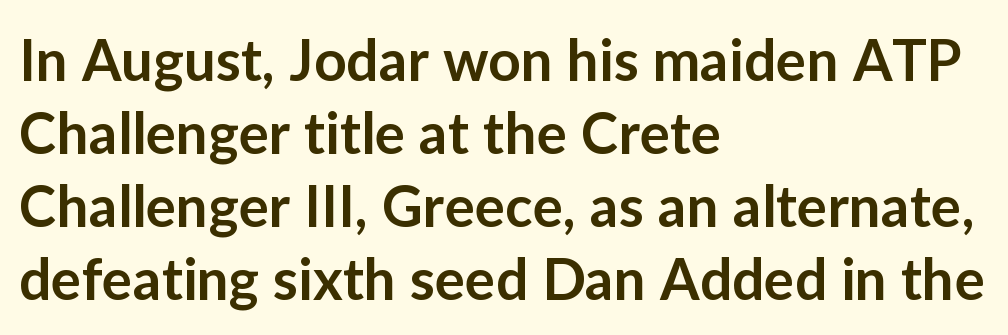
The image shows 57 px semibold sans-serif type, upright; set left-aligned, normal line spacing (1.28x), normal letter spacing, not underlined; low stroke contrast and a medium x-height.
